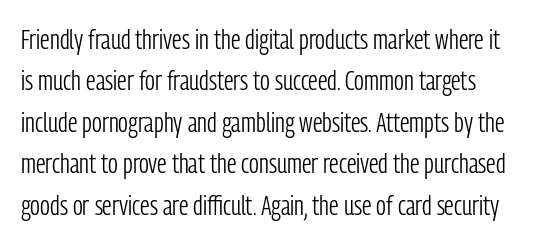
Q: Is the text bold? A: No.
Q: Is the text italic (slanted)? A: No, it is upright.
Q: Is the typeface a serif or a sans-serif typeface? A: Sans-serif.
Q: Is the text underlined? A: No.
Q: Is the spacing between letters normal or unusually wide? A: Normal.
Q: Is the spacing between lines tight, normal or loose? A: Normal.
Q: Width (condensed, normal, or wide)? A: Condensed.
Q: Stroke contrast? A: Low.
Q: x-height? A: Medium.
Q: Monospaced? A: No.
